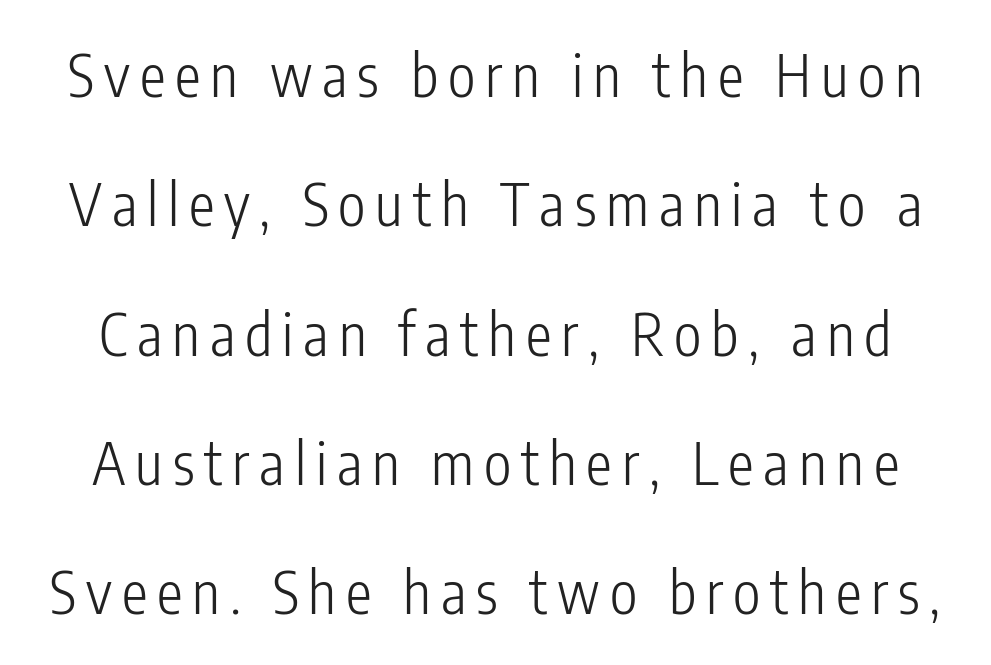
The image shows 58 px light, condensed sans-serif type, upright; set loose line spacing (2.23x), not underlined; low stroke contrast and a medium x-height.
